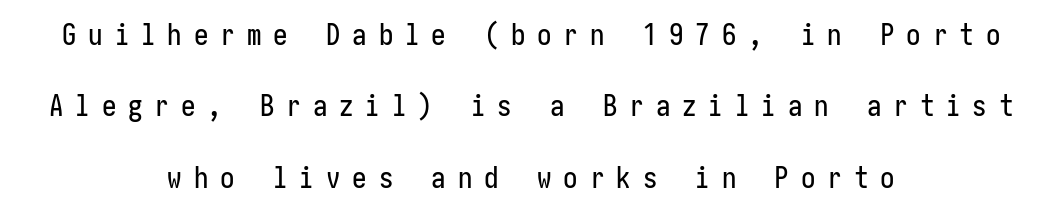
Q: Is the text italic (slanted)? A: No, it is upright.
Q: Is the typeface a serif or a sans-serif typeface? A: Sans-serif.
Q: Is the text underlined? A: No.
Q: How is the paragraph aligned? A: Centered.
Q: Is the spacing between letters normal or unusually wide? A: Unusually wide.
Q: Is the spacing between lines tight, normal or loose? A: Loose.
Q: Width (condensed, normal, or wide)? A: Condensed.
Q: Stroke contrast? A: Low.
Q: x-height? A: Medium.
